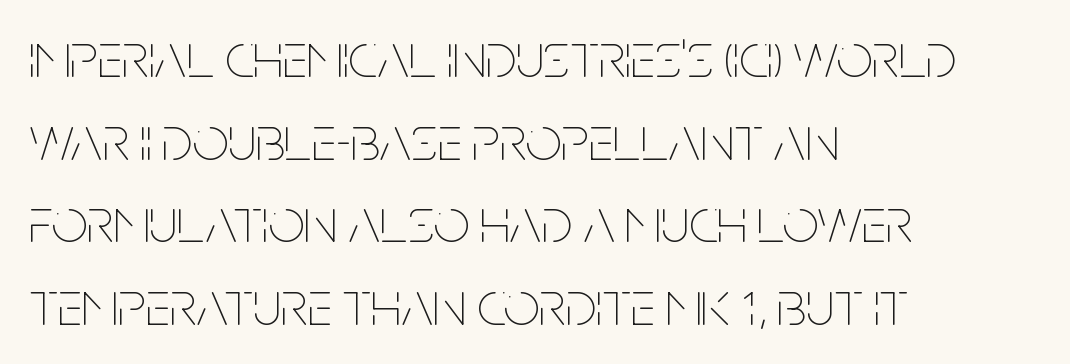
How would I describe the line gaps? Plain and ordinary. Tracking here is standard; glyphs follow each other at the usual distance. The rendering uses natural spacing where letterforms have individual widths. No italicization has been applied; the sample stays upright. Plain, unruled lines of type. Is this a heavy cut? Hardly; it is regular or lighter.
